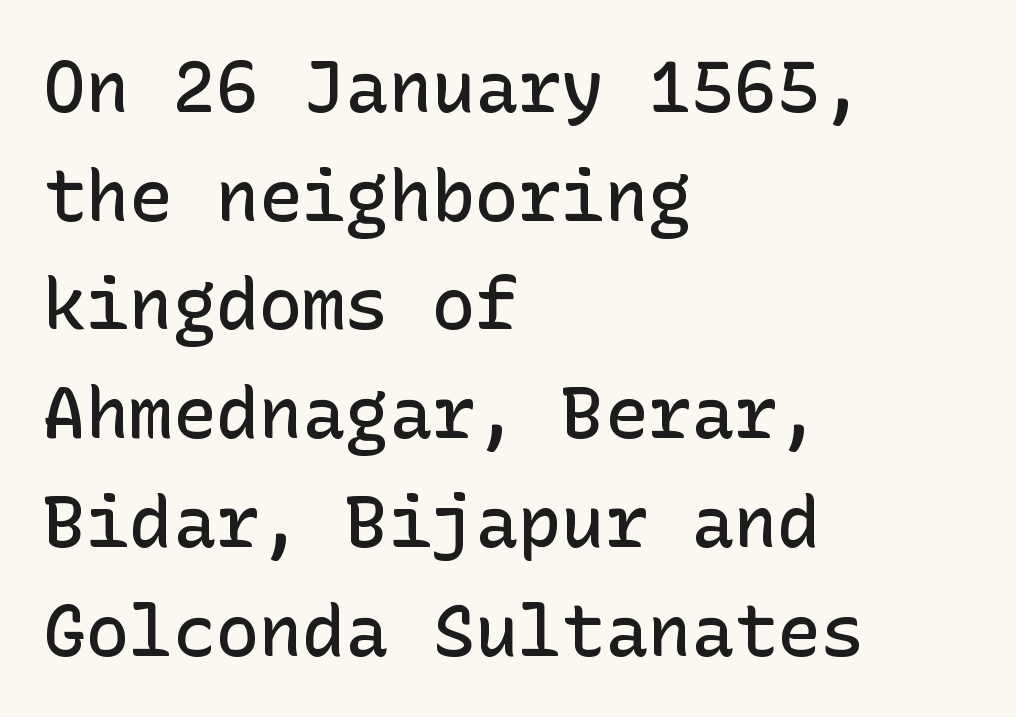
Q: Is the text bold? A: Semi-bold.
Q: Is the text italic (slanted)? A: No, it is upright.
Q: Is the typeface a serif or a sans-serif typeface? A: Sans-serif.
Q: Is the text underlined? A: No.
Q: How is the paragraph aligned? A: Left-aligned.
Q: Is the spacing between letters normal or unusually wide? A: Normal.
Q: Is the spacing between lines tight, normal or loose? A: Normal.
Q: Width (condensed, normal, or wide)? A: Normal.
Q: Stroke contrast? A: Low.
Q: x-height? A: Medium.
